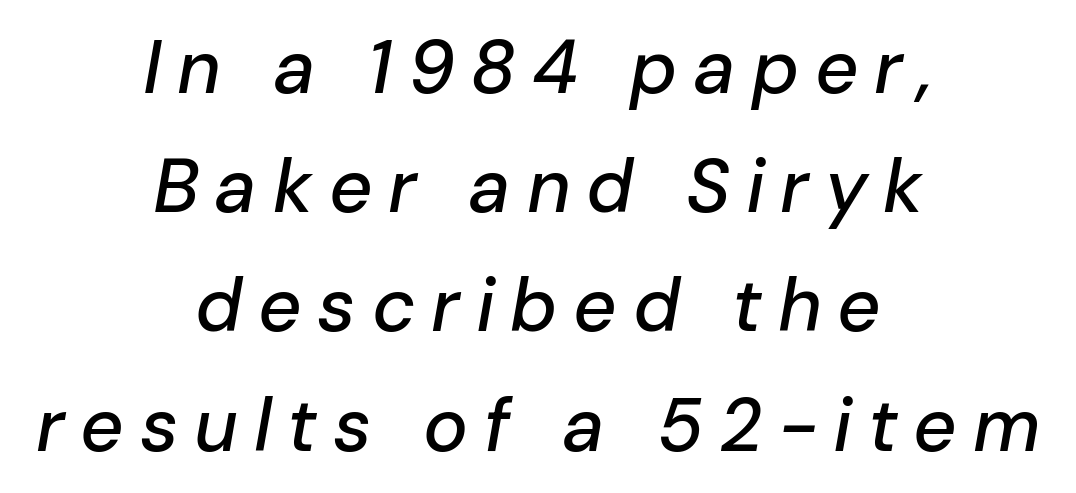
Q: Is the text italic (slanted)? A: Yes, it leans right by about 10 degrees.
Q: Is the text underlined? A: No.
Q: How is the paragraph aligned? A: Centered.
Q: Is the spacing between letters normal or unusually wide? A: Unusually wide.
Q: Is the spacing between lines tight, normal or loose? A: Normal.
Q: Width (condensed, normal, or wide)? A: Normal.
Q: Stroke contrast? A: Low.
Q: x-height? A: Medium.
Q: Monospaced? A: No.
